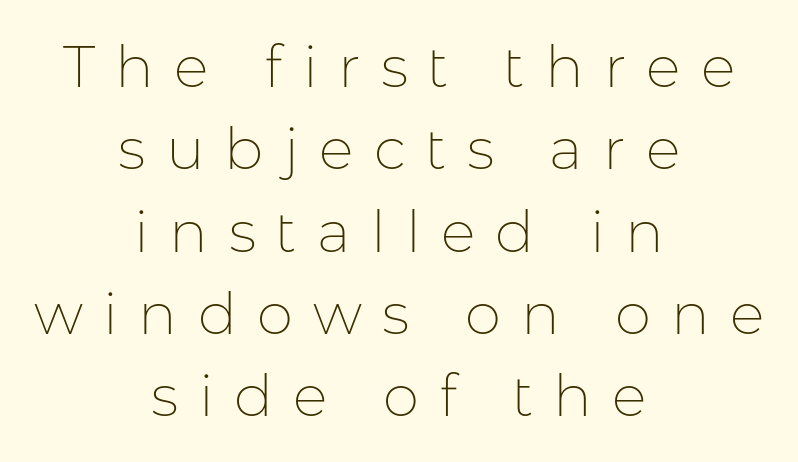
Q: Is the text bold? A: No.
Q: Is the text italic (slanted)? A: No, it is upright.
Q: Is the typeface a serif or a sans-serif typeface? A: Sans-serif.
Q: Is the text underlined? A: No.
Q: How is the paragraph aligned? A: Centered.
Q: Is the spacing between letters normal or unusually wide? A: Unusually wide.
Q: Is the spacing between lines tight, normal or loose? A: Normal.
Q: Width (condensed, normal, or wide)? A: Normal.
Q: Stroke contrast? A: Low.
Q: x-height? A: Medium.
Q: Monospaced? A: No.
